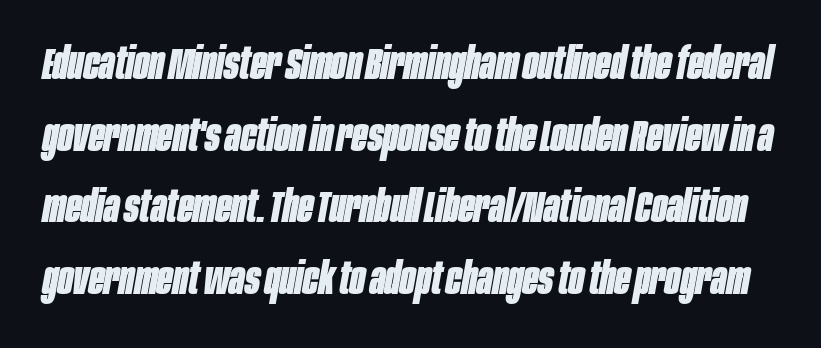
Do the characters align in a grid? No, the font is proportional. The passage shown stacks its lines at a standard gap. Posture: slanted. The letterforms sit shoulder to shoulder at normal distance.
